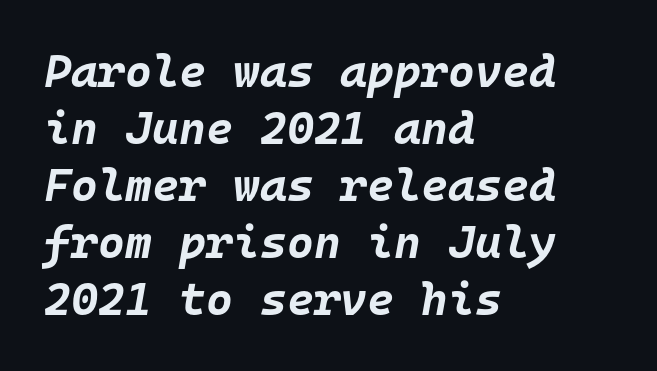
The image shows 46 px bold type, italic (leaning right), monospaced; set left-aligned, line spacing 1.24x, normal letter spacing, not underlined; low stroke contrast and a large x-height.
